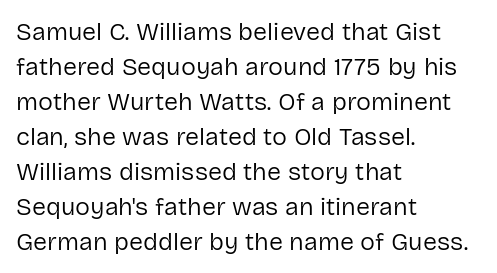
{"italic": "no", "bold": "no", "underline": "no", "align": "left", "line_spacing": "normal", "line_spacing_ratio": 1.4, "letter_spacing": "normal", "letter_spacing_em": 0.0, "glyph_px": 25}
